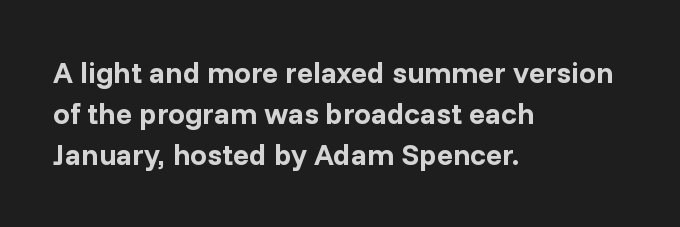
The image shows 30 px bold sans-serif type, upright; set left-aligned, normal line spacing (1.37x), normal letter spacing, not underlined; low stroke contrast and a medium x-height.
